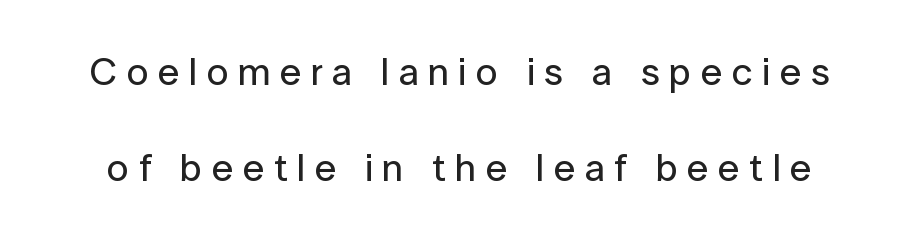
Q: Is the text italic (slanted)? A: No, it is upright.
Q: Is the typeface a serif or a sans-serif typeface? A: Sans-serif.
Q: Is the text underlined? A: No.
Q: Is the spacing between letters normal or unusually wide? A: Unusually wide.
Q: Is the spacing between lines tight, normal or loose? A: Loose.
Q: Width (condensed, normal, or wide)? A: Normal.
Q: Stroke contrast? A: Low.
Q: x-height? A: Medium.
Q: Monospaced? A: No.
